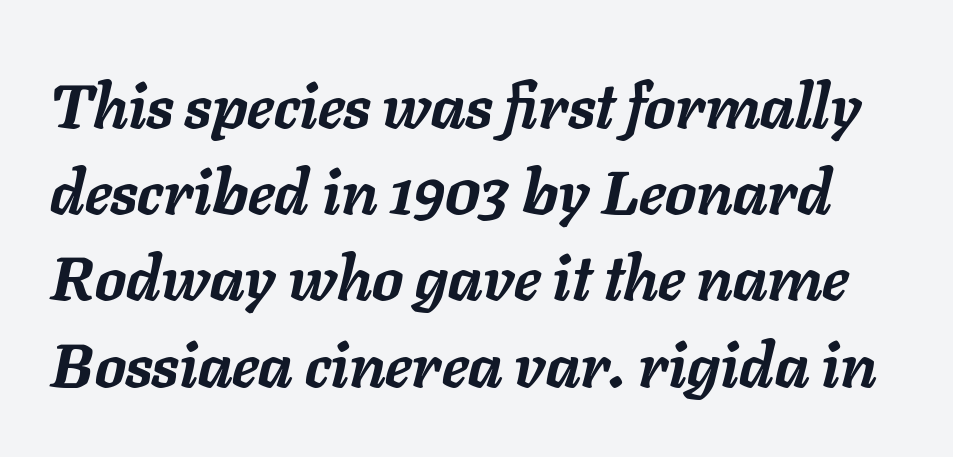
{"italic": "yes", "lean": "right", "slant_degrees": 11, "bold": "yes", "weight": "semibold", "width": "normal", "stroke_contrast": "low", "x_height": "medium", "monospaced": "no", "underline": "no", "line_spacing": "normal", "line_spacing_ratio": 1.39, "letter_spacing": "normal", "letter_spacing_em": 0.0, "glyph_px": 62}
